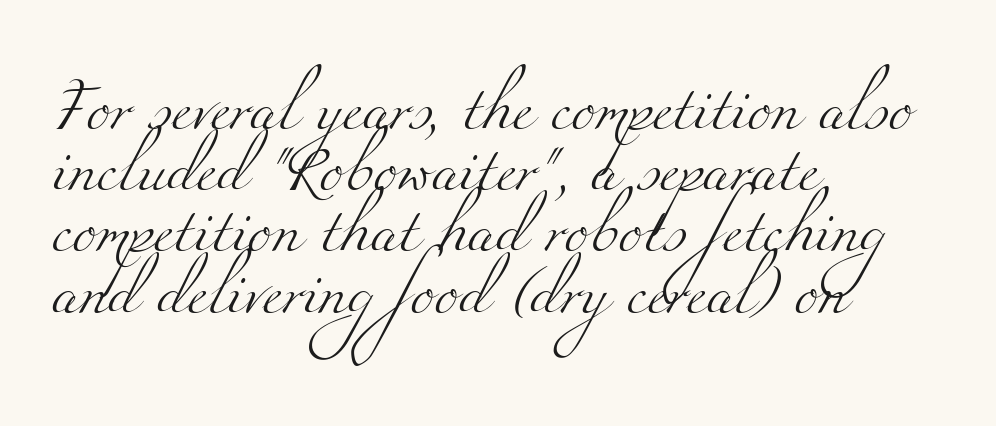
{"bold": "no", "weight": "light", "width": "wide", "stroke_contrast": "medium", "x_height": "small", "monospaced": "no", "underline": "no", "align": "left", "line_spacing": "normal", "line_spacing_ratio": 1.36, "letter_spacing": "normal", "letter_spacing_em": 0.0, "glyph_px": 45}
